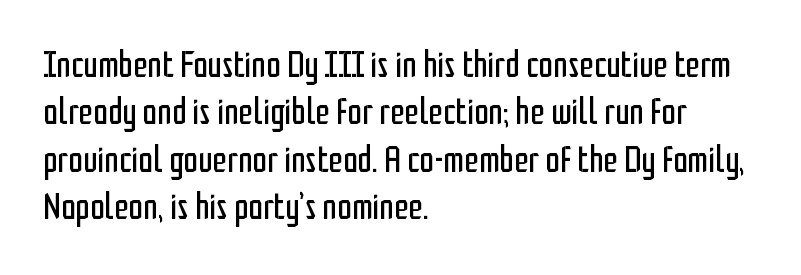
The image shows 37 px regular-weight, condensed sans-serif type, upright; set left-aligned, normal line spacing (1.28x), normal letter spacing, not underlined; low stroke contrast and a medium x-height.
